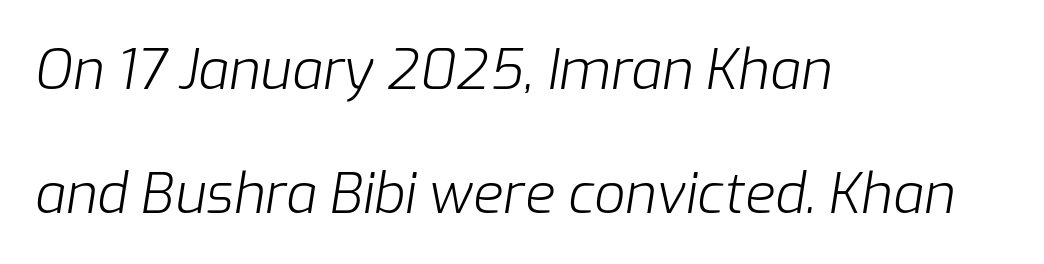
Where is the straight margin? On the left. Unbolded letterforms with no extra heft. Posture: slanted. This sample uses plain, unmodified letter spacing. Spacing verdict: proportional, widths tailored to each character.
